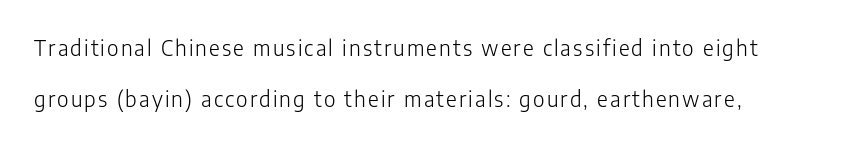
{"italic": "no", "bold": "no", "underline": "no", "align": "left", "line_spacing": "loose", "line_spacing_ratio": 2.44, "glyph_px": 21}
